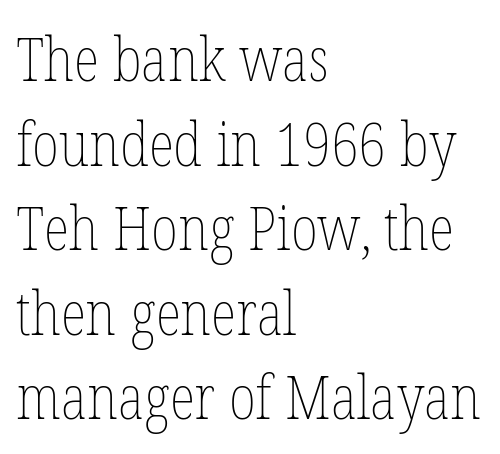
The image shows 60 px thin, condensed type, upright; set left-aligned, normal line spacing (1.41x), normal letter spacing, not underlined; low stroke contrast and a medium x-height.
